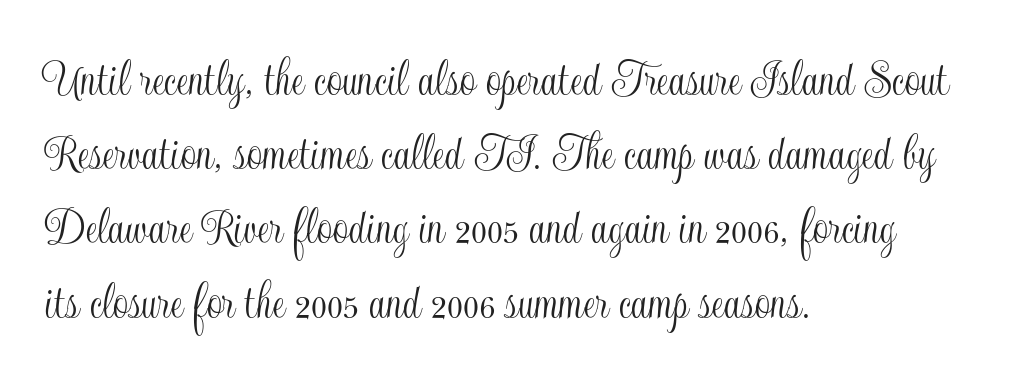
{"width": "condensed", "x_height": "small", "monospaced": "no", "underline": "no", "align": "left", "line_spacing": "normal", "line_spacing_ratio": 1.35, "letter_spacing": "normal", "letter_spacing_em": 0.0, "glyph_px": 55}
